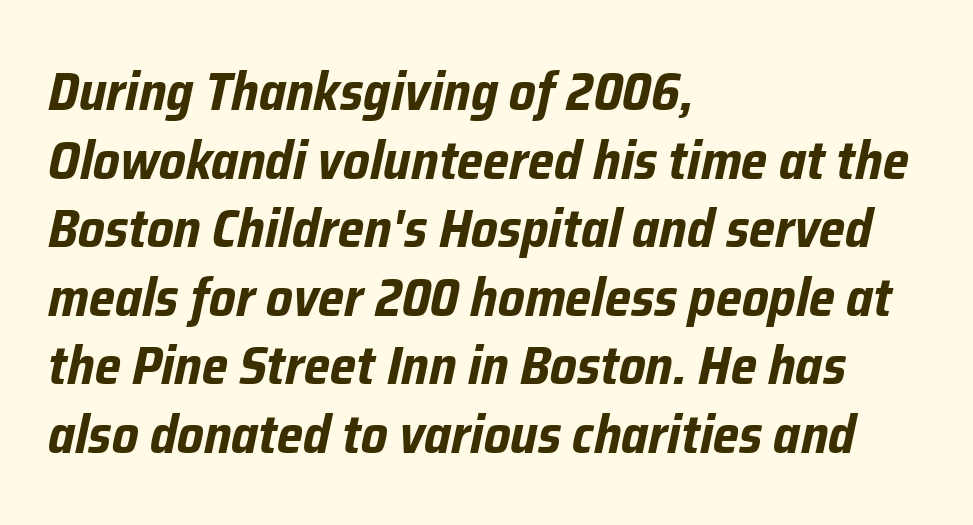
The lettering tilts uniformly, giving the passage an italic look. These lines are set flush left with a ragged right edge. The rows are spaced the way most documents space them. Compared with typical body copy, the letter spacing here is the same.
